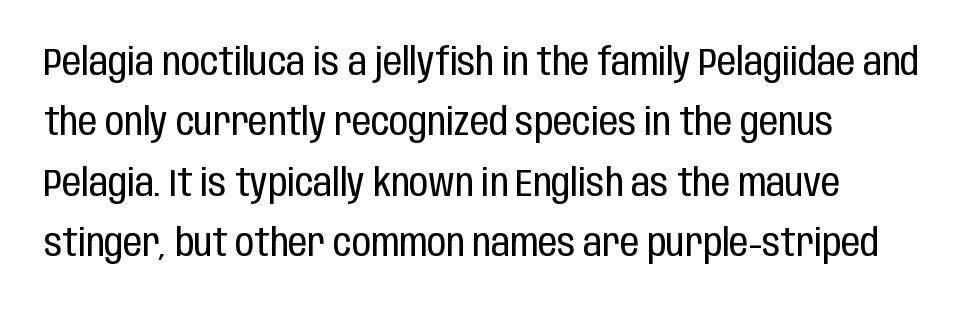
The image shows 38 px regular-weight, condensed sans-serif type, upright; set left-aligned, normal line spacing (1.59x), normal letter spacing, not underlined; low stroke contrast and a large x-height.
